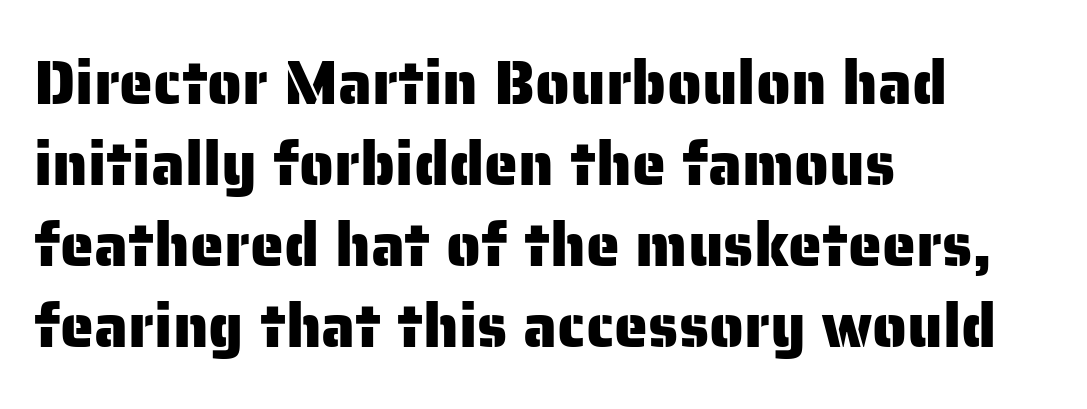
{"serif": "no", "italic": "no", "width": "normal", "stroke_contrast": "low", "x_height": "medium", "monospaced": "no", "underline": "no", "align": "left", "line_spacing": "normal", "line_spacing_ratio": 1.33, "letter_spacing": "normal", "letter_spacing_em": 0.0, "glyph_px": 61}
